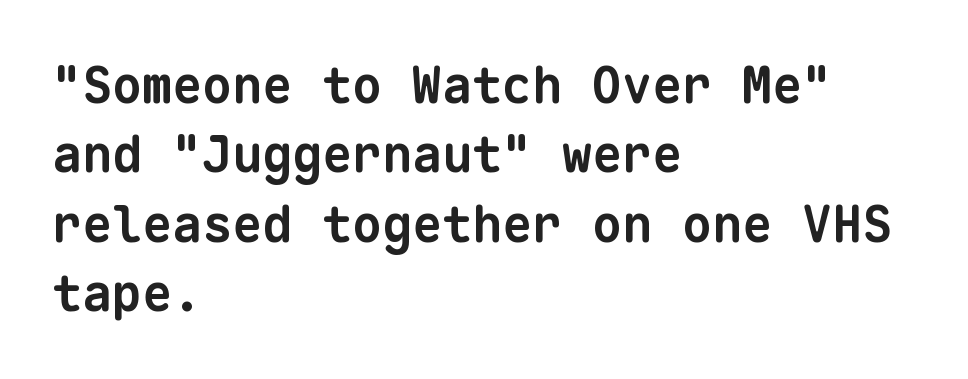
The image shows 50 px bold sans-serif type, monospaced; set left-aligned, normal line spacing (1.39x), normal letter spacing, not underlined; low stroke contrast and a medium x-height.
